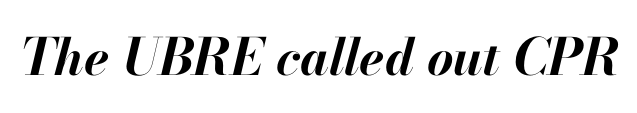
{"italic": "yes", "lean": "right", "slant_degrees": 13, "bold": "yes", "weight": "bold", "width": "normal", "stroke_contrast": "high", "x_height": "small", "monospaced": "no", "underline": "no", "letter_spacing": "normal", "letter_spacing_em": 0.0, "glyph_px": 51}
